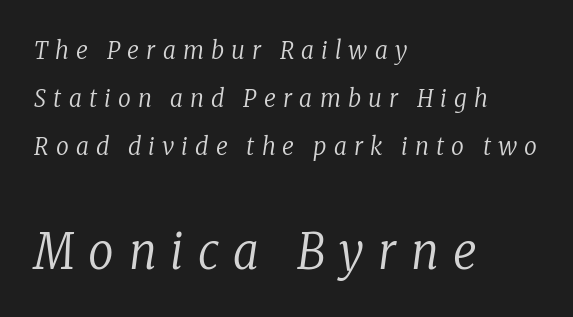
Q: Is the text bold? A: No.
Q: Is the text italic (slanted)? A: Yes, it leans right by about 8 degrees.
Q: Is the typeface a serif or a sans-serif typeface? A: Serif.
Q: Is the text underlined? A: No.
Q: How is the paragraph aligned? A: Left-aligned.
Q: Is the spacing between letters normal or unusually wide? A: Unusually wide.
Q: Is the spacing between lines tight, normal or loose? A: Loose.
Q: Which block of text is set in a larger size, the first (top) or the second (bottom)? A: The second (bottom) one.
Q: Width (condensed, normal, or wide)? A: Condensed.
Q: Stroke contrast? A: Low.
Q: x-height? A: Medium.
Q: Monospaced? A: No.
